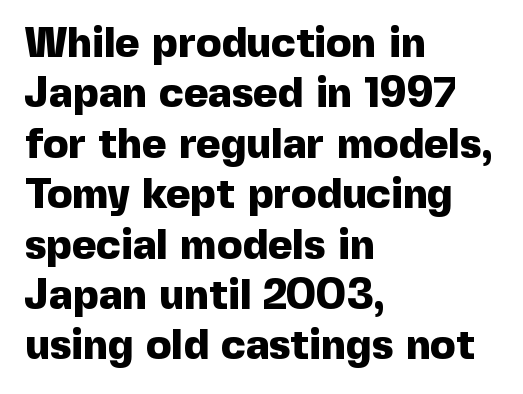
A typesetter would call this zero additional tracking. Italic? Not at all — the glyphs are vertical. Examine the stroke ends and you'll find no serifs. Look at the stroke-to-counter ratio: heavy, a bold.
